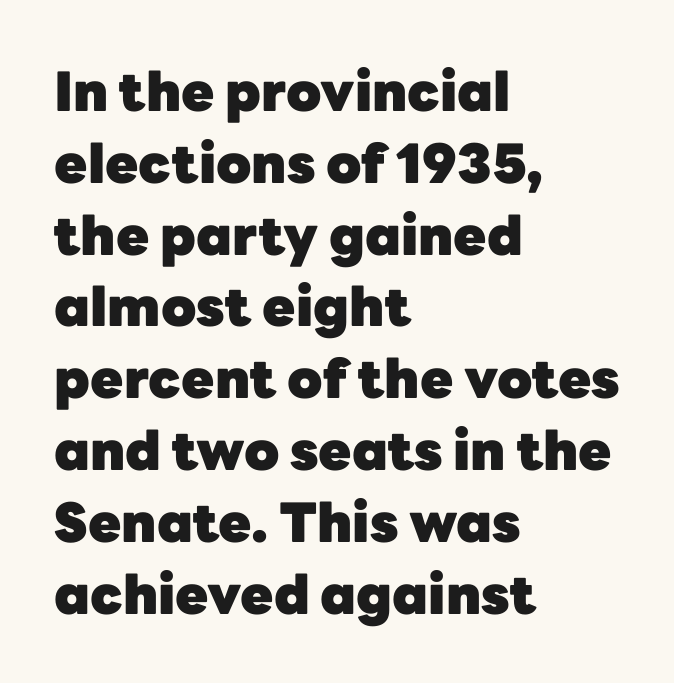
{"serif": "no", "italic": "no", "bold": "yes", "weight": "heavy", "width": "normal", "stroke_contrast": "low", "x_height": "medium", "monospaced": "no", "underline": "no", "align": "left", "line_spacing": "normal", "line_spacing_ratio": 1.33, "letter_spacing": "normal", "letter_spacing_em": 0.0, "glyph_px": 54}
